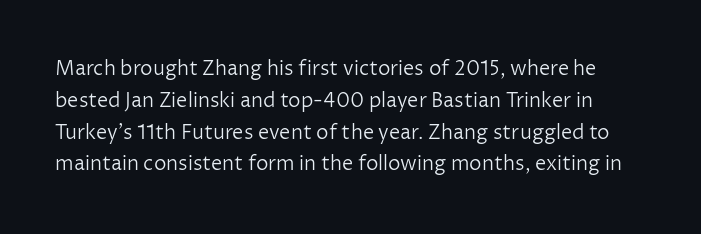
The specimen reads as upright at a glance. The letterforms sit shoulder to shoulder at normal distance. Compared with a typical body face, this is equally light or lighter still. Descenders hang freely into open space. One glance says typical: line gaps are just what's usual.
